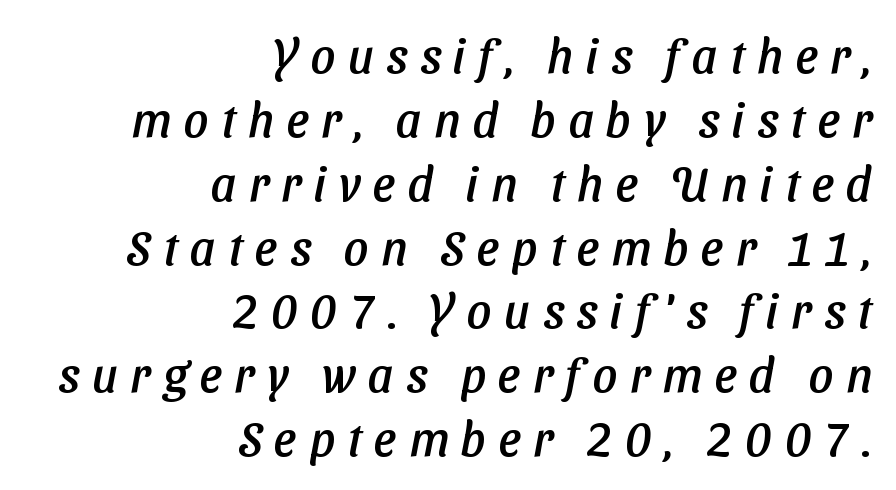
The image shows 48 px sans-serif type; set right-aligned, normal line spacing (1.33x), unusually wide letter spacing (+0.26 em), not underlined; low stroke contrast and a medium x-height.
